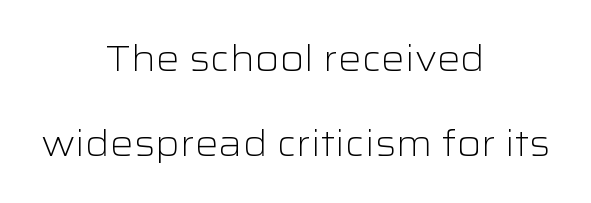
Spacing verdict: proportional, widths tailored to each character. Is this a sans? Yes — the strokes have no serifs. Letters rest on an invisible, unmarked baseline. The horizontal fit of the characters is conventional and even. Weight class: somewhere from thin through regular.
